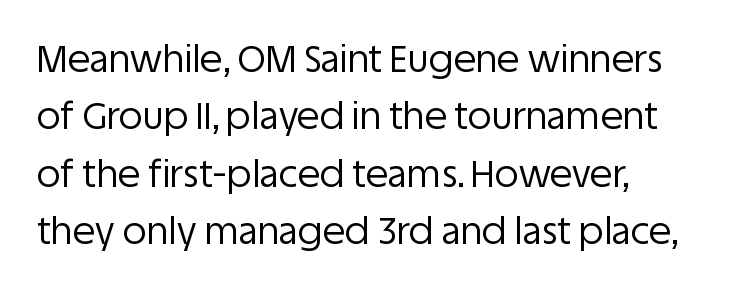
Q: Is the text bold? A: No.
Q: Is the text italic (slanted)? A: No, it is upright.
Q: Is the typeface a serif or a sans-serif typeface? A: Sans-serif.
Q: Is the text underlined? A: No.
Q: How is the paragraph aligned? A: Left-aligned.
Q: Is the spacing between letters normal or unusually wide? A: Normal.
Q: Is the spacing between lines tight, normal or loose? A: Normal.
Q: Width (condensed, normal, or wide)? A: Normal.
Q: Stroke contrast? A: Low.
Q: x-height? A: Large.
Q: Monospaced? A: No.
